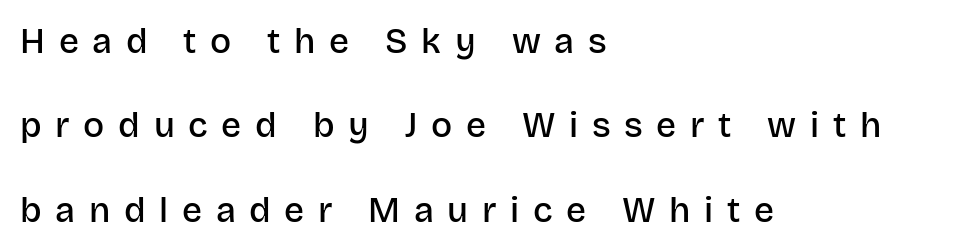
The line texture is sparse and dotted thanks to wide tracking. Descender tails drop into unmarked territory. This sample has the flowing, uneven cadence of proportional lettering. Grotesque or geometric, the face here clearly has no serifs. This sample is left-justified, so line endings fall wherever the words run out. Loosely led — the rows are spread out.
